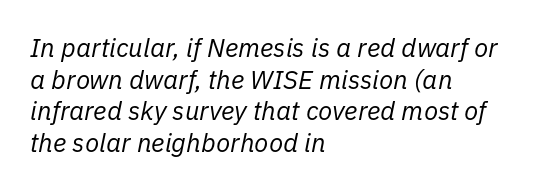
{"italic": "yes", "lean": "right", "slant_degrees": 11, "bold": "no", "underline": "no", "align": "left", "line_spacing_ratio": 1.22, "letter_spacing": "normal", "letter_spacing_em": 0.0, "glyph_px": 26}
